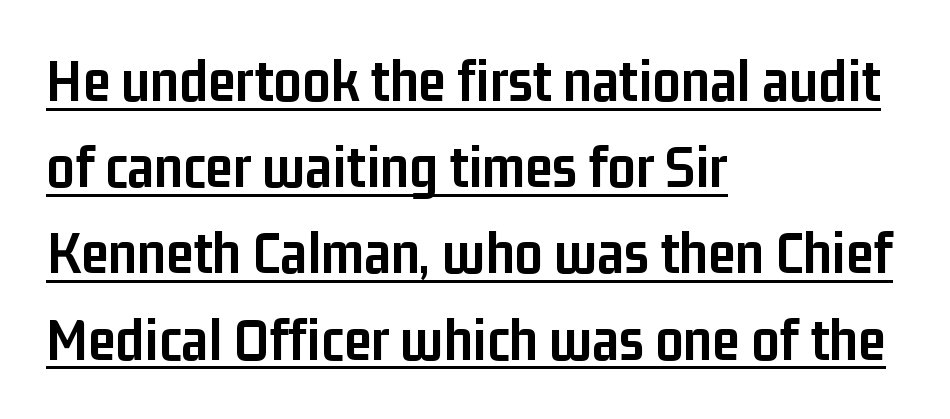
Do the characters align in a grid? No, the font is proportional. Is there much room between lines? A standard amount, neither cramped nor airy. Students, observe the line beneath the letters — that is underlining. Here the glyphs are tracked normally, forming tight word shapes. Nothing sits at the stroke ends, so this counts as sans-serif.
